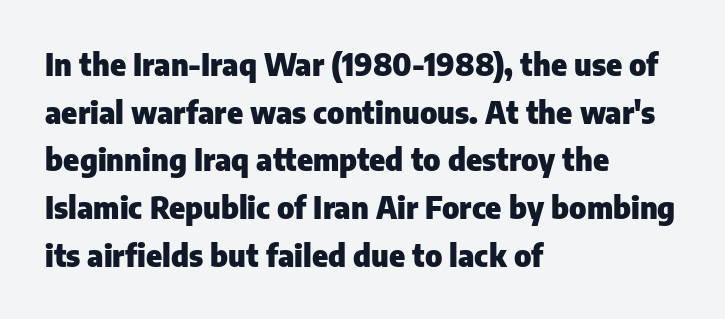
Q: Is the text bold? A: Yes.
Q: Is the text italic (slanted)? A: No, it is upright.
Q: Is the typeface a serif or a sans-serif typeface? A: Sans-serif.
Q: Is the text underlined? A: No.
Q: How is the paragraph aligned? A: Left-aligned.
Q: Is the spacing between letters normal or unusually wide? A: Normal.
Q: Is the spacing between lines tight, normal or loose? A: Normal.
Q: Width (condensed, normal, or wide)? A: Normal.
Q: Stroke contrast? A: Low.
Q: x-height? A: Medium.
Q: Monospaced? A: No.
